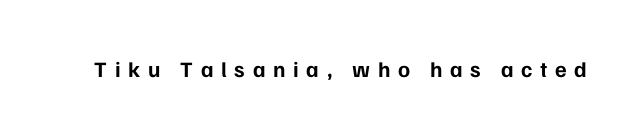
{"italic": "no", "bold": "yes", "underline": "no", "letter_spacing": "wide", "letter_spacing_em": 0.35, "glyph_px": 22}
